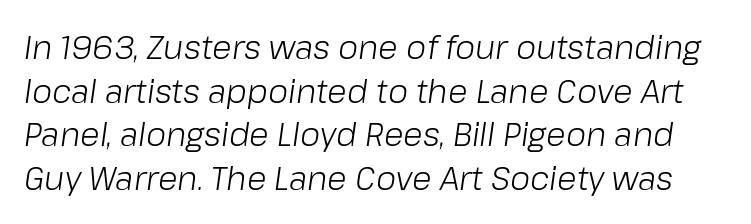
Does the lettering tilt? It does — this is italic. A typesetter would call this leading conventional body-copy spacing. Note the varied advance widths — an 'i' is clearly narrower than an 'm'. Stroke mass is kept to a normal reading level or below.
